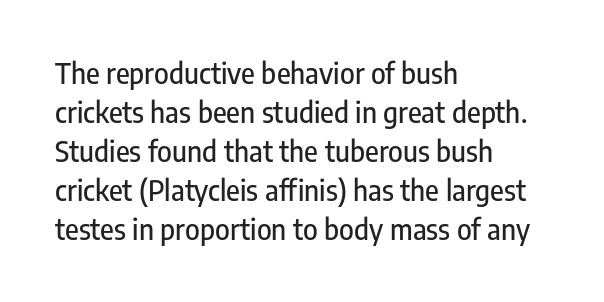
Check where the strokes stop: nothing finishes them off — pure sans. Tall strokes in this sample are plumb rather than angled. The passage shown is typed in a proportional face where columns would drift. The passage shown has conventional tracking throughout.
